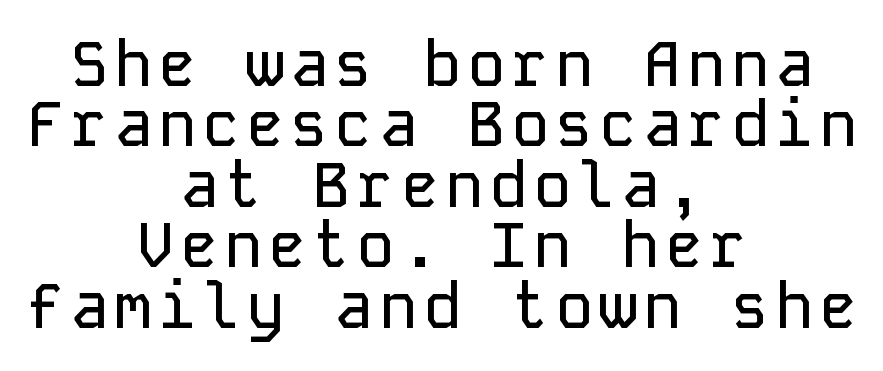
Anything drawn beneath the words? Only blank space. Reading down the column, the eye jumps only a short way to each next line. This rendering uses center alignment, leaving both contours irregular but symmetric. The letters carry no serifs — their stems end cleanly without finishing strokes. Each letter, wide or thin by design, is forced into the same width here. Notice how the stems are strictly vertical — no italics here.
